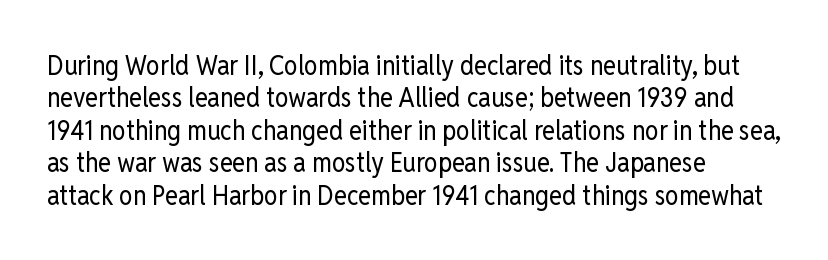
The font is comparable to plain body text, perhaps lighter. Line starts are locked; line ends wander. Nothing unusual about the tracking: characters are spaced as the font intends. The type sits square on the baseline with zero lean. Rule under the text: the space is simply empty.
